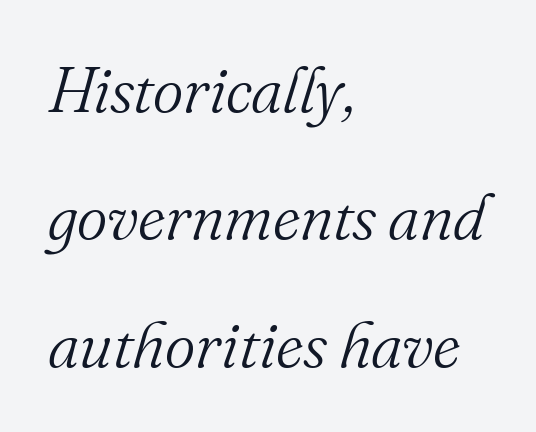
The image shows 65 px light serif type, italic (leaning right); set left-aligned, loose line spacing (1.96x), normal letter spacing, not underlined; medium stroke contrast and a small x-height.
